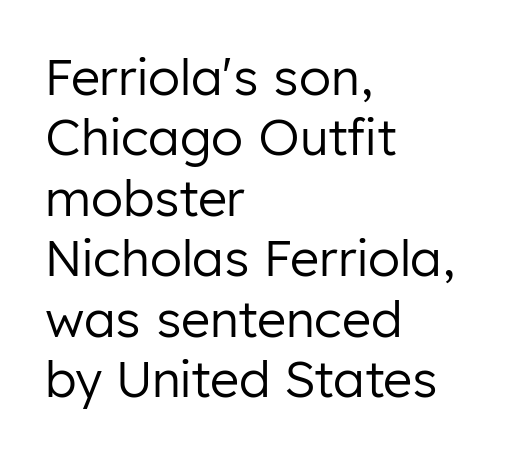
Q: Is the text bold? A: No.
Q: Is the text italic (slanted)? A: No, it is upright.
Q: Is the typeface a serif or a sans-serif typeface? A: Sans-serif.
Q: Is the text underlined? A: No.
Q: How is the paragraph aligned? A: Left-aligned.
Q: Is the spacing between letters normal or unusually wide? A: Normal.
Q: Width (condensed, normal, or wide)? A: Normal.
Q: Stroke contrast? A: Low.
Q: x-height? A: Medium.
Q: Monospaced? A: No.
